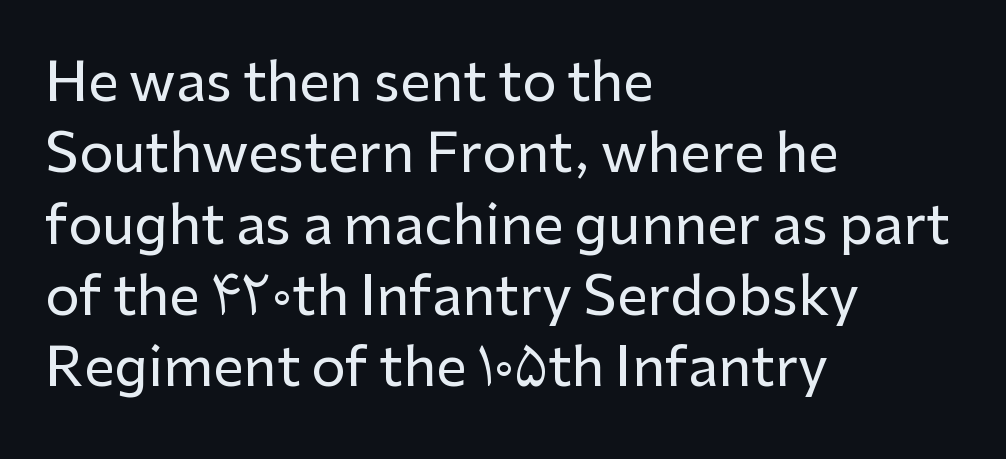
Q: Is the text italic (slanted)? A: No, it is upright.
Q: Is the typeface a serif or a sans-serif typeface? A: Sans-serif.
Q: Is the text underlined? A: No.
Q: How is the paragraph aligned? A: Left-aligned.
Q: Is the spacing between letters normal or unusually wide? A: Normal.
Q: Is the spacing between lines tight, normal or loose? A: Normal.
Q: Width (condensed, normal, or wide)? A: Normal.
Q: Stroke contrast? A: Low.
Q: x-height? A: Medium.
Q: Monospaced? A: No.
